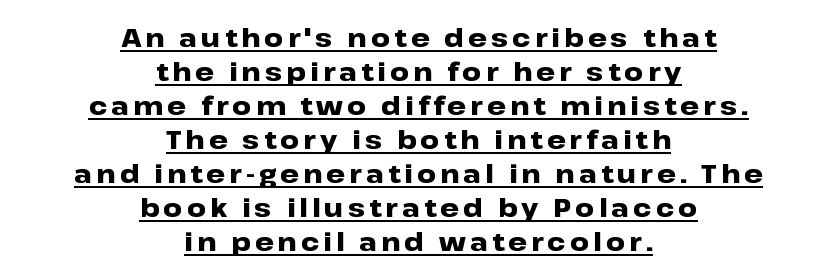
The image shows 26 px bold type, upright; set centered, normal line spacing (1.31x), underlined.
